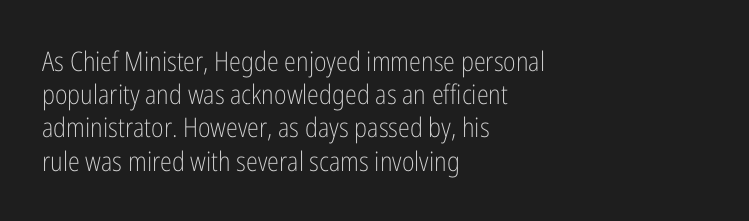
Q: Is the text bold? A: No.
Q: Is the text italic (slanted)? A: No, it is upright.
Q: Is the text underlined? A: No.
Q: How is the paragraph aligned? A: Left-aligned.
Q: Is the spacing between letters normal or unusually wide? A: Normal.
